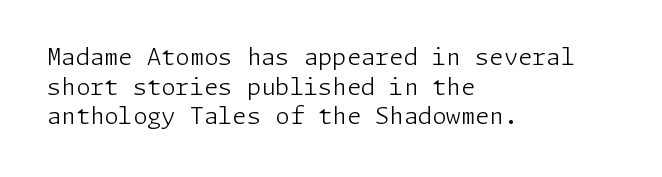
The lines sit at an ordinary, default distance from one another. The rag falls on the right side of this text block. The characters are drawn with everyday or finer stroke widths. Descender tails drop into unmarked territory.
